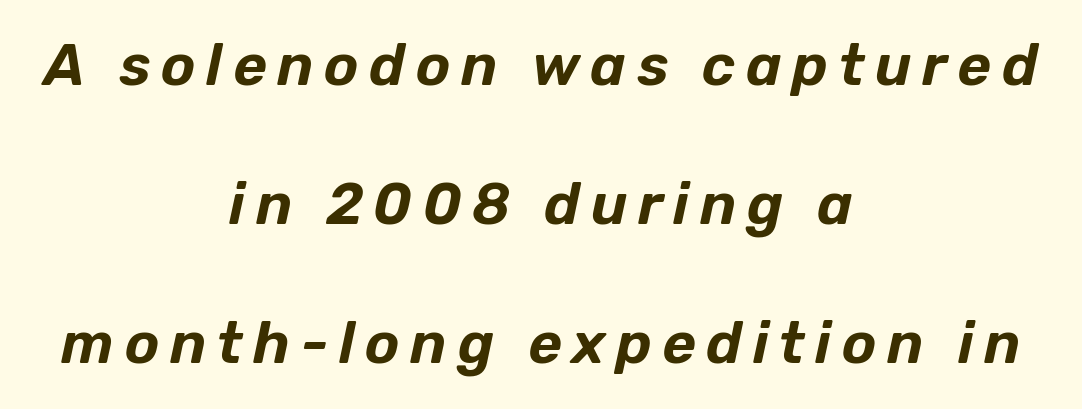
{"italic": "yes", "lean": "right", "slant_degrees": 12, "width": "normal", "stroke_contrast": "low", "x_height": "medium", "monospaced": "no", "underline": "no", "align": "center", "line_spacing": "loose", "line_spacing_ratio": 2.4, "glyph_px": 58}
